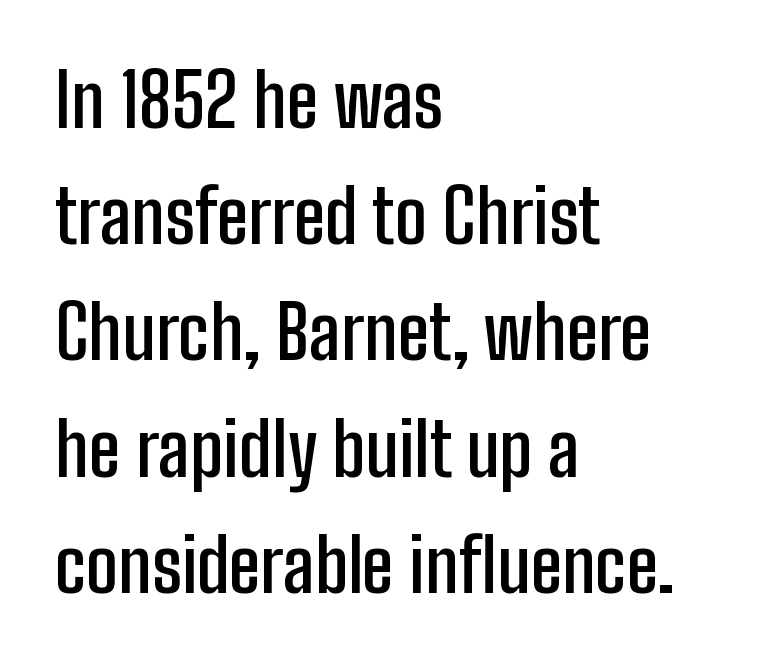
The lines are quadded left. Do the characters align in a grid? No, the font is proportional. Nothing unusual about the tracking: characters are spaced as the font intends. These lines carry some extra weight — a demibold, not a full bold.
